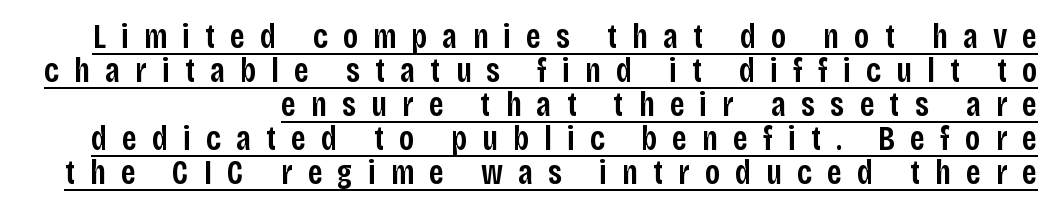
Serif or sans? Sans — the stroke terminals are bare. Horizontally, the lines are justified to the trailing edge only. Weight check: semibold — heavier than regular, not quite bold. In terms of leading, this rendering errs on the cramped side. Tall strokes in this sample are plumb rather than angled.
